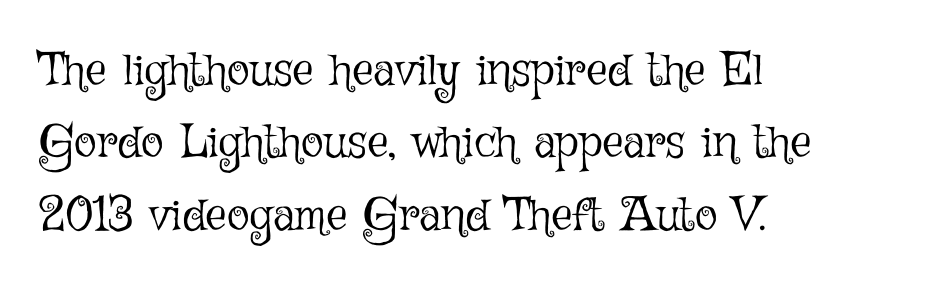
The image shows 47 px light type, upright; set left-aligned, normal line spacing (1.54x), normal letter spacing, not underlined; low stroke contrast and a medium x-height.
